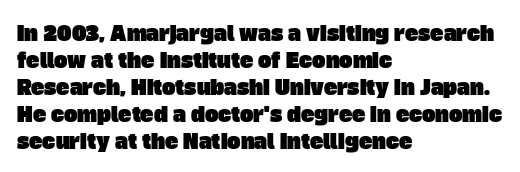
Q: Is the text underlined? A: No.
Q: How is the paragraph aligned? A: Left-aligned.
Q: Is the spacing between letters normal or unusually wide? A: Normal.
Q: Is the spacing between lines tight, normal or loose? A: Normal.
